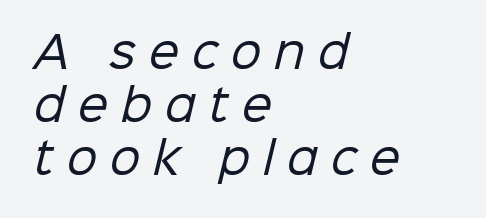
{"serif": "no", "bold": "no", "weight": "regular", "width": "normal", "stroke_contrast": "low", "x_height": "medium", "monospaced": "no", "underline": "no", "align": "left", "line_spacing_ratio": 1.23, "letter_spacing": "wide", "letter_spacing_em": 0.3, "glyph_px": 43}
